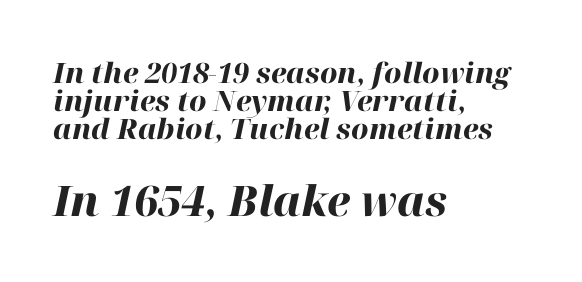
The image shows 42 px heavy type, italic (leaning right); set left-aligned, tight line spacing (1.0x), normal letter spacing, not underlined; the second (bottom) block is 1.5x larger; high stroke contrast and a medium x-height.
